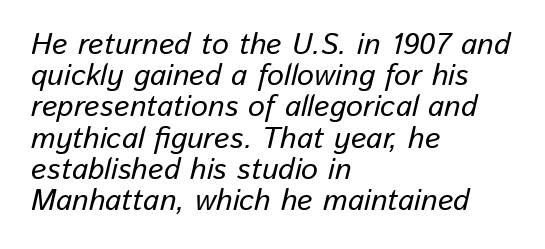
Q: Is the text italic (slanted)? A: Yes, it leans right by about 13 degrees.
Q: Is the text underlined? A: No.
Q: How is the paragraph aligned? A: Left-aligned.
Q: Is the spacing between letters normal or unusually wide? A: Normal.
Q: Is the spacing between lines tight, normal or loose? A: Tight.
Q: Width (condensed, normal, or wide)? A: Normal.
Q: Stroke contrast? A: Low.
Q: x-height? A: Medium.
Q: Monospaced? A: No.
